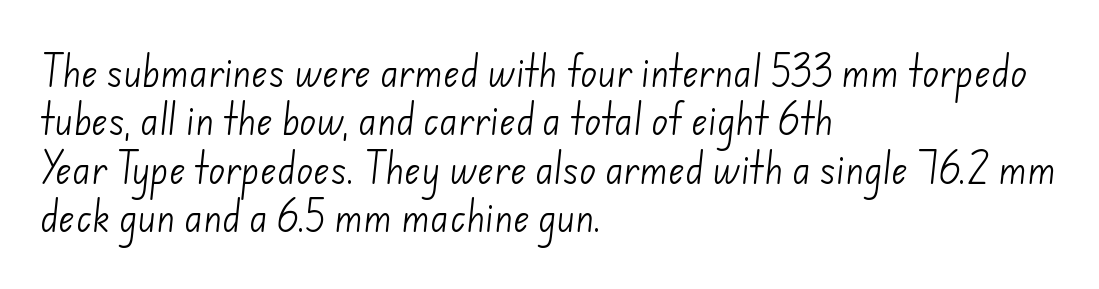
Q: Is the text bold? A: No.
Q: Is the typeface a serif or a sans-serif typeface? A: Sans-serif.
Q: Is the text underlined? A: No.
Q: How is the paragraph aligned? A: Left-aligned.
Q: Is the spacing between letters normal or unusually wide? A: Normal.
Q: Is the spacing between lines tight, normal or loose? A: Normal.
Q: Width (condensed, normal, or wide)? A: Normal.
Q: Stroke contrast? A: Low.
Q: x-height? A: Small.
Q: Monospaced? A: No.
